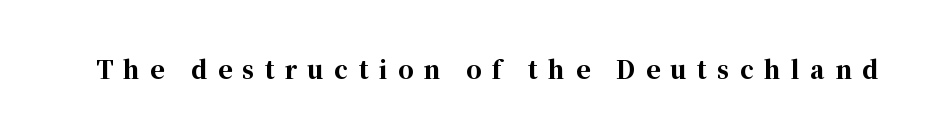
The image shows 24 px bold type, upright; set unusually wide letter spacing (+0.43 em), not underlined.
